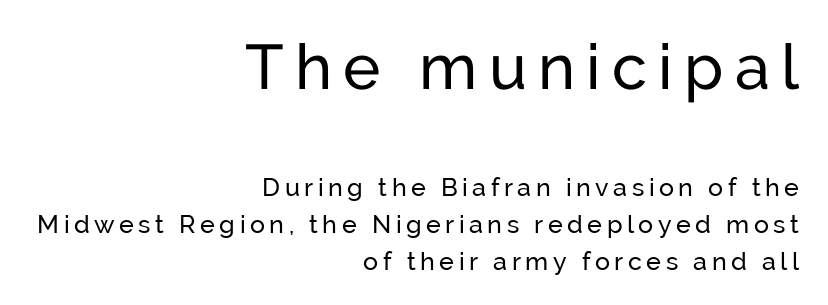
Q: Is the text bold? A: No.
Q: Is the text italic (slanted)? A: No, it is upright.
Q: Is the typeface a serif or a sans-serif typeface? A: Sans-serif.
Q: Is the text underlined? A: No.
Q: How is the paragraph aligned? A: Right-aligned.
Q: Is the spacing between lines tight, normal or loose? A: Normal.
Q: Which block of text is set in a larger size, the first (top) or the second (bottom)? A: The first (top) one.
Q: Width (condensed, normal, or wide)? A: Normal.
Q: Stroke contrast? A: Low.
Q: x-height? A: Medium.
Q: Monospaced? A: No.
